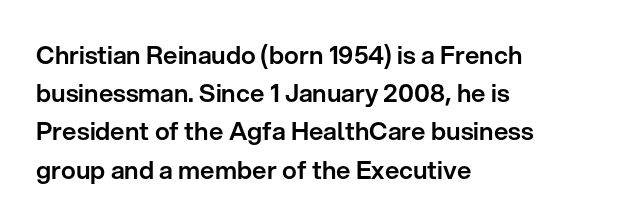
Descenders hang freely into open space. Teacher's note: observe the even left margin — that is flush-left alignment. The vertical gap from one line to the next is medium. If you drew a line through each stem, it would be perfectly vertical. The letters sit at their default tracking, neither squeezed nor spread.
